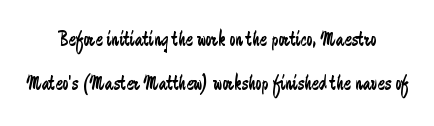
{"bold": "no", "underline": "no", "align": "center", "line_spacing": "loose", "line_spacing_ratio": 2.11, "letter_spacing": "normal", "letter_spacing_em": 0.0, "glyph_px": 21}
